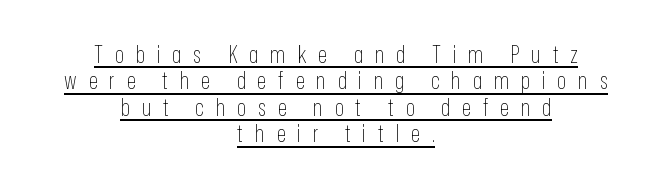
The image shows 24 px text type, upright; set centered, tight line spacing (1.1x), unusually wide letter spacing (+0.49 em), underlined.
